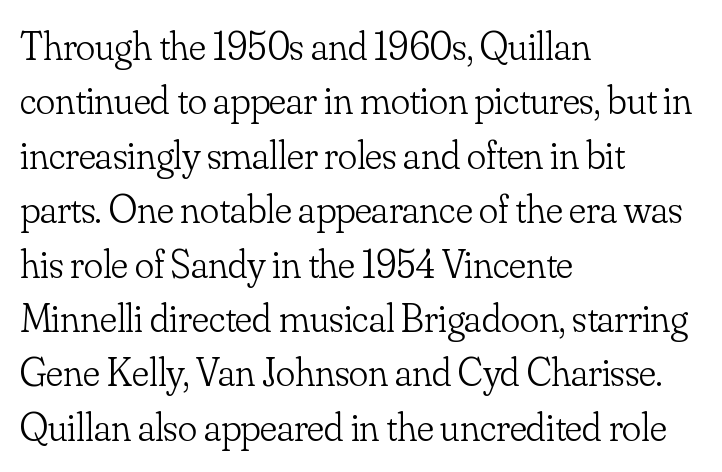
The foot of each line stays bare and open. What's the leading like? Ordinary, nothing unusual. This sample has the flowing, uneven cadence of proportional lettering. Between one letter and the next there's only the usual sliver of space. Rendered with straight, roman letterforms.
